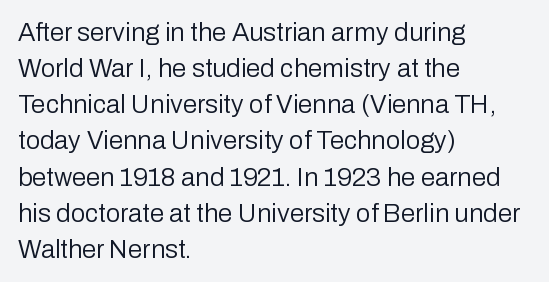
Teacher's note: observe the even left margin — that is flush-left alignment. Students, note that the glyphs here touch the page at normal intervals. Do the letters lean? They stand straight. Descenders hang freely into open space. Stem width sits at or under what a default text font uses.
